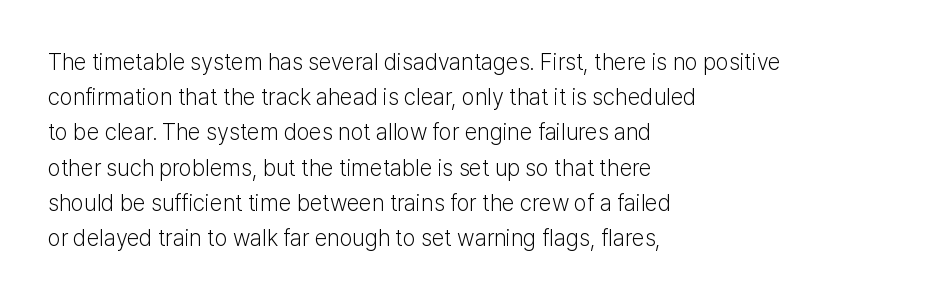
A typesetter would call this leading conventional body-copy spacing. Casual observation: everything's shoved over to the left. Counters stay open thanks to moderate or lighter strokes. The lettering stays uniformly vertical, giving the passage a roman look. No extra tracking has been applied to these lines. The gap between lines stays unmarked.
